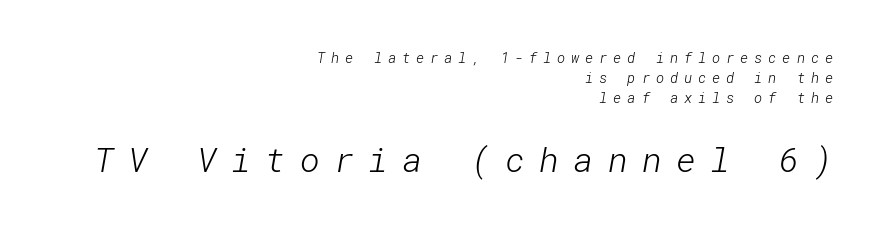
Q: Is the text bold? A: No.
Q: Is the typeface a serif or a sans-serif typeface? A: Sans-serif.
Q: Is the text underlined? A: No.
Q: How is the paragraph aligned? A: Right-aligned.
Q: Is the spacing between letters normal or unusually wide? A: Unusually wide.
Q: Is the spacing between lines tight, normal or loose? A: Normal.
Q: Which block of text is set in a larger size, the first (top) or the second (bottom)? A: The second (bottom) one.
Q: Width (condensed, normal, or wide)? A: Normal.
Q: Stroke contrast? A: Low.
Q: x-height? A: Medium.
